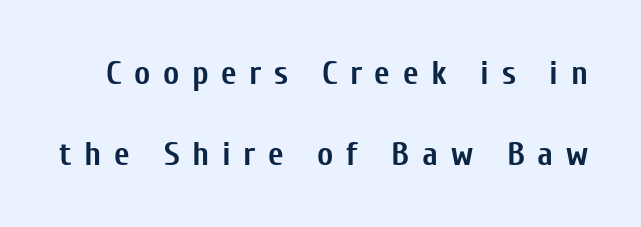
{"serif": "no", "italic": "no", "bold": "yes", "weight": "semibold", "width": "condensed", "stroke_contrast": "low", "x_height": "medium", "monospaced": "no", "underline": "no", "line_spacing": "loose", "line_spacing_ratio": 2.37, "letter_spacing": "wide", "letter_spacing_em": 0.37, "glyph_px": 34}
